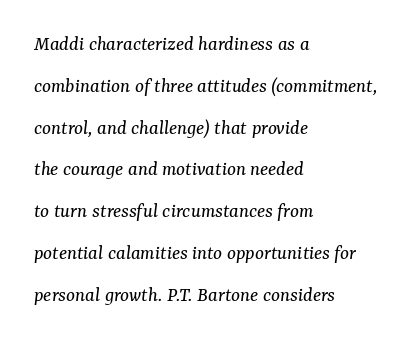
Q: Is the text bold? A: No.
Q: Is the text italic (slanted)? A: Yes, it leans right by about 7 degrees.
Q: Is the text underlined? A: No.
Q: How is the paragraph aligned? A: Left-aligned.
Q: Is the spacing between letters normal or unusually wide? A: Normal.
Q: Is the spacing between lines tight, normal or loose? A: Loose.
